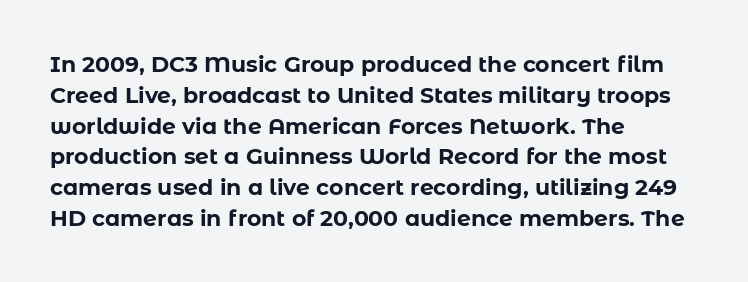
No italicization has been applied; the sample stays upright. The line-height multiplier appears to be the usual default. The face used here has the dense, thick strokes of a bold. Clear beneath every line of the passage. Each word holds together tightly as a unit, with standard inter-letter gaps. The typesetter chose a ragged-right arrangement here.
